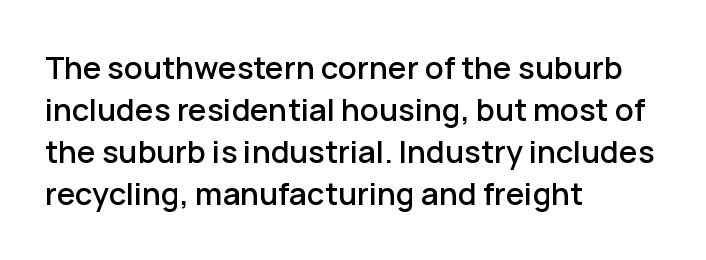
The image shows 31 px sans-serif type, upright; set left-aligned, normal line spacing (1.35x), normal letter spacing, not underlined; low stroke contrast and a medium x-height.
